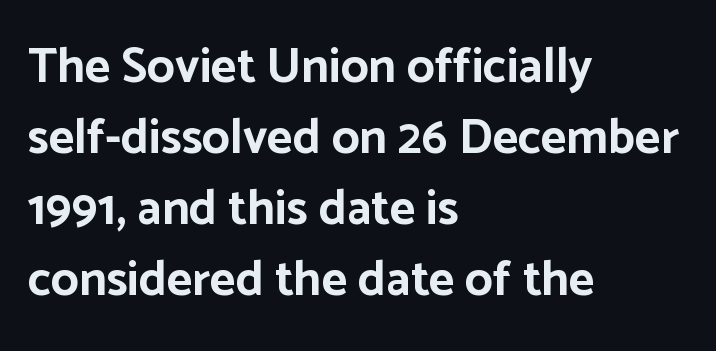
The image shows 49 px bold sans-serif type, upright; set left-aligned, normal line spacing (1.45x), normal letter spacing, not underlined; low stroke contrast and a medium x-height.
